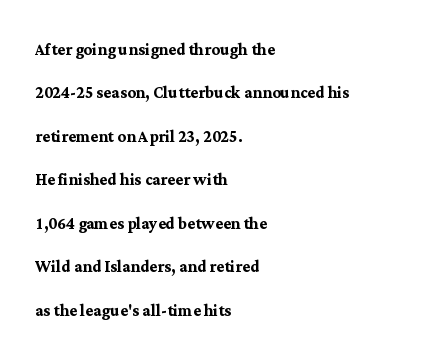
The image shows 21 px bold type, upright; set left-aligned, loose line spacing (2.07x), normal letter spacing, not underlined.
